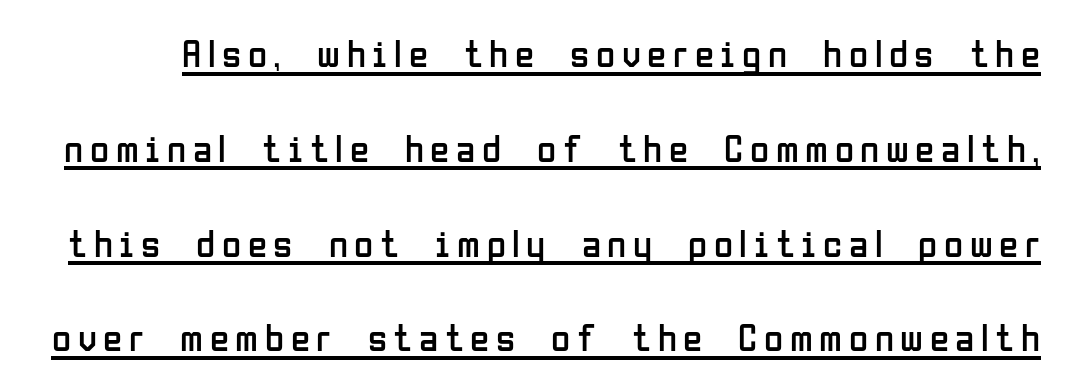
The image shows 39 px regular-weight, condensed sans-serif type, upright; set loose line spacing (2.43x), underlined; low stroke contrast and a medium x-height.
